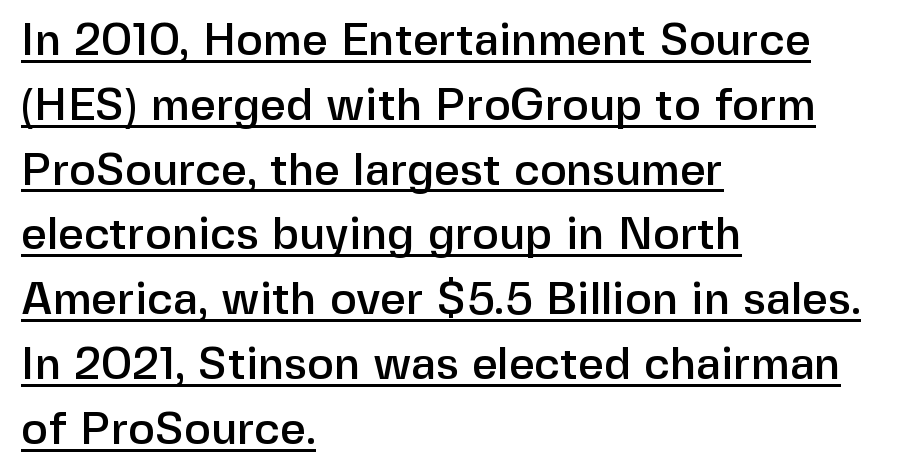
Q: Is the text italic (slanted)? A: No, it is upright.
Q: Is the typeface a serif or a sans-serif typeface? A: Sans-serif.
Q: Is the text underlined? A: Yes.
Q: How is the paragraph aligned? A: Left-aligned.
Q: Is the spacing between letters normal or unusually wide? A: Normal.
Q: Is the spacing between lines tight, normal or loose? A: Normal.
Q: Width (condensed, normal, or wide)? A: Normal.
Q: Stroke contrast? A: Low.
Q: x-height? A: Medium.
Q: Monospaced? A: No.
